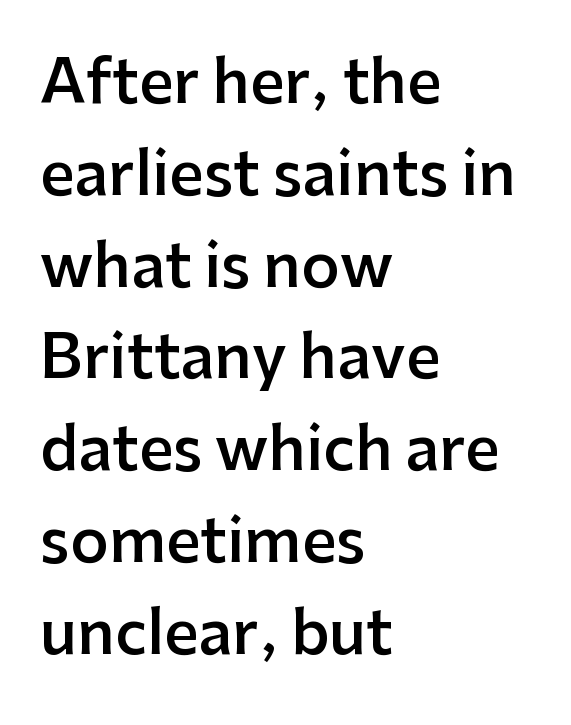
{"serif": "no", "italic": "no", "bold": "semi", "weight": "semibold", "width": "normal", "stroke_contrast": "low", "x_height": "medium", "monospaced": "no", "underline": "no", "align": "left", "line_spacing": "normal", "line_spacing_ratio": 1.53, "letter_spacing": "normal", "letter_spacing_em": 0.0, "glyph_px": 60}
